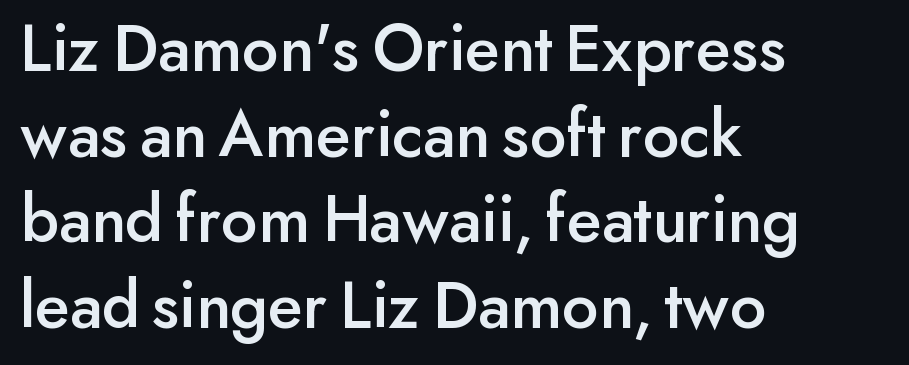
{"serif": "no", "italic": "no", "width": "normal", "stroke_contrast": "low", "x_height": "small", "monospaced": "no", "underline": "no", "align": "left", "line_spacing_ratio": 1.24, "letter_spacing": "normal", "letter_spacing_em": 0.0, "glyph_px": 69}
